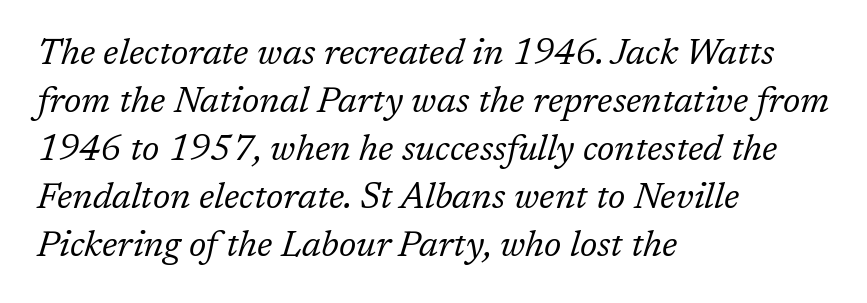
Are there feet on the stems? There are — it's a serif. You could not count columns in this text — the font is proportionally spaced. Horizontal bands of white between lines are of average thickness. These lines keep a tight, regular rhythm from letter to letter. The letters are slanted; this is an italic face.
